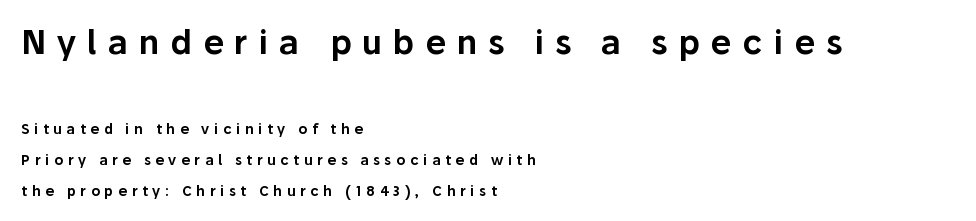
The image shows 33 px sans-serif type, upright; set left-aligned, loose line spacing (2.2x), unusually wide letter spacing (+0.33 em), not underlined; the first (top) block is 2.36x larger; low stroke contrast and a medium x-height.
